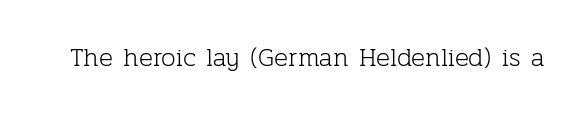
A roman cut, with each character standing at attention. Decoration check: the copy has no underline. The gaps between neighbouring characters are ordinary and unremarkable. Bold? No — there's no thickening of the strokes.
